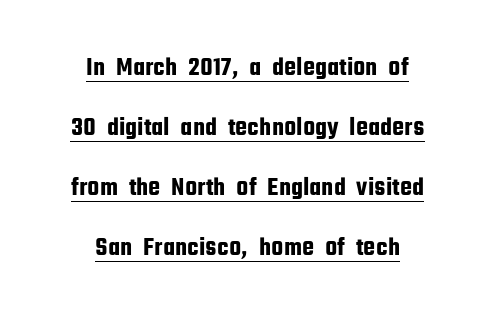
Quick note: not italic, upright. Compared with typical paragraphs, the rows here are farther apart. Each word holds together tightly as a unit, with standard inter-letter gaps. Centered paragraph, ragged on both sides. The sample's only ornament is a line tracing under the words.
